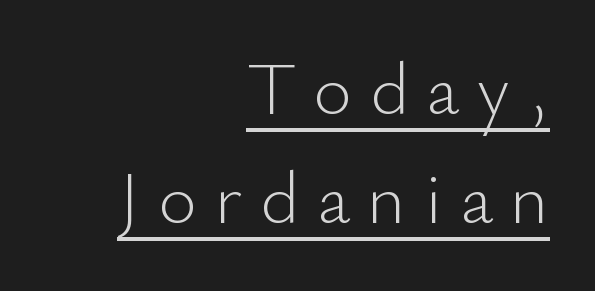
The image shows 74 px light sans-serif type, upright; set right-aligned, normal line spacing (1.47x), unusually wide letter spacing (+0.24 em), underlined; low stroke contrast and a small x-height.
